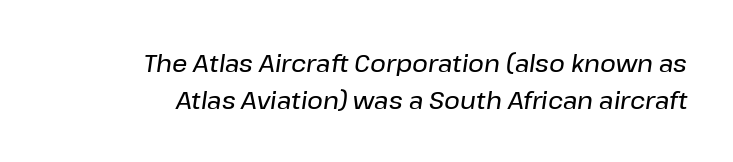
Q: Is the text italic (slanted)? A: Yes, it leans right by about 8 degrees.
Q: Is the text underlined? A: No.
Q: How is the paragraph aligned? A: Right-aligned.
Q: Is the spacing between letters normal or unusually wide? A: Normal.
Q: Is the spacing between lines tight, normal or loose? A: Normal.
